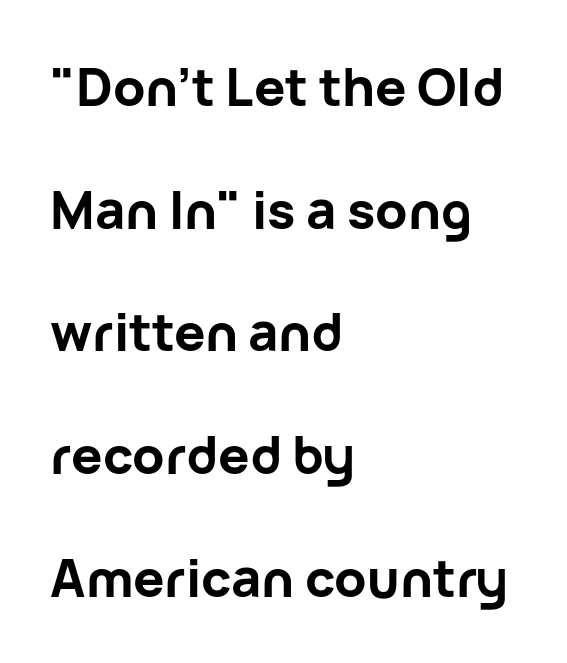
Q: Is the text bold? A: Yes.
Q: Is the text italic (slanted)? A: No, it is upright.
Q: Is the typeface a serif or a sans-serif typeface? A: Sans-serif.
Q: Is the text underlined? A: No.
Q: How is the paragraph aligned? A: Left-aligned.
Q: Is the spacing between letters normal or unusually wide? A: Normal.
Q: Is the spacing between lines tight, normal or loose? A: Loose.
Q: Width (condensed, normal, or wide)? A: Normal.
Q: Stroke contrast? A: Low.
Q: x-height? A: Medium.
Q: Monospaced? A: No.
